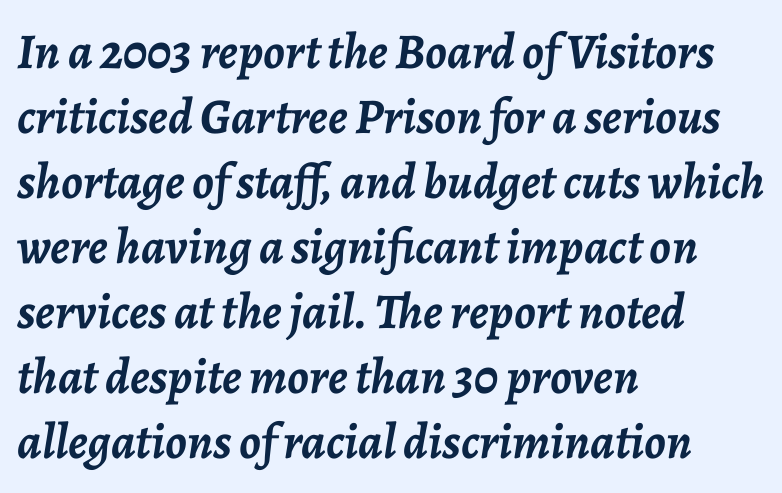
The image shows 50 px semibold type, italic (leaning right); set left-aligned, normal line spacing (1.3x), normal letter spacing, not underlined; low stroke contrast and a medium x-height.
